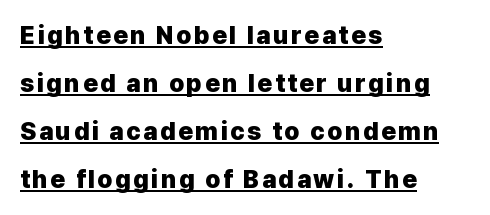
{"italic": "no", "bold": "yes", "underline": "yes", "align": "left", "line_spacing": "loose", "line_spacing_ratio": 1.92, "glyph_px": 25}
